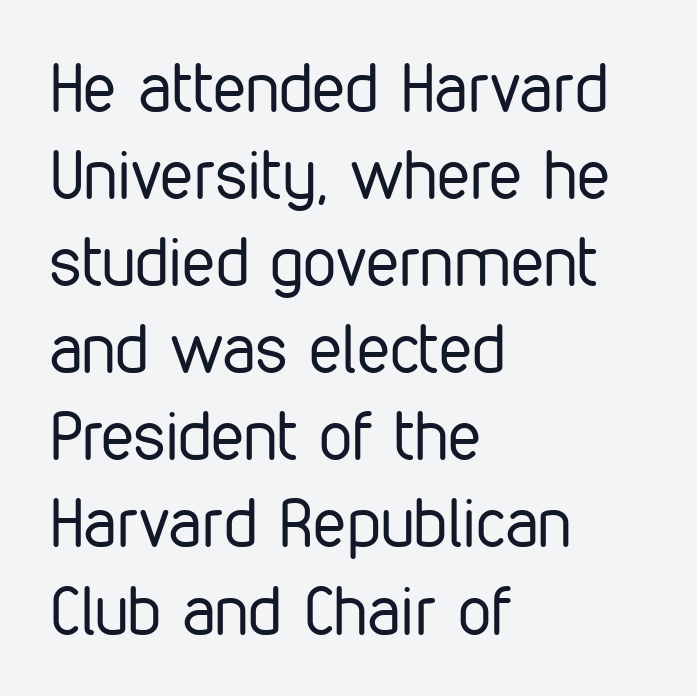
{"serif": "no", "italic": "no", "bold": "no", "weight": "regular", "width": "condensed", "stroke_contrast": "low", "x_height": "medium", "monospaced": "no", "underline": "no", "align": "left", "line_spacing": "normal", "line_spacing_ratio": 1.3, "letter_spacing": "normal", "letter_spacing_em": 0.0, "glyph_px": 67}
